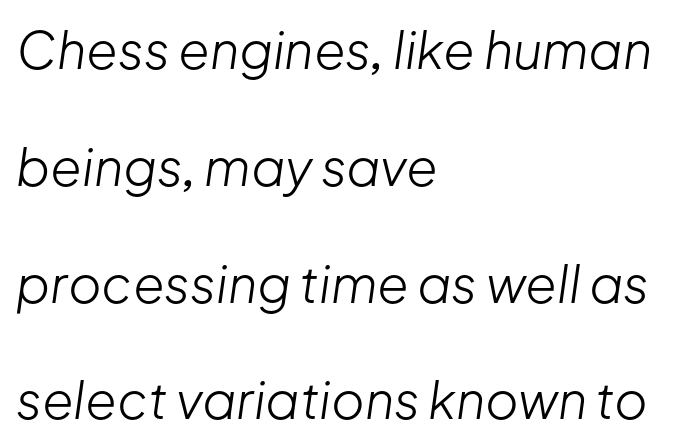
The image shows 51 px light type, italic (leaning right); set left-aligned, loose line spacing (2.29x), normal letter spacing, not underlined; low stroke contrast and a medium x-height.
